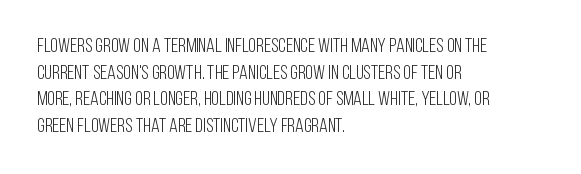
Does the copy run flush right? No — it runs flush left. The block of text has a typical density, with ordinary space between rows. This sample uses plain, unmodified letter spacing. The zone under the glyphs is completely vacant. A roman cut, with each character standing at attention. Stem width sits at or under what a default text font uses.
